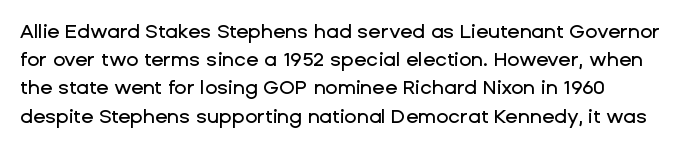
The image shows 20 px text type, upright; set left-aligned, normal line spacing (1.41x), normal letter spacing, not underlined.
